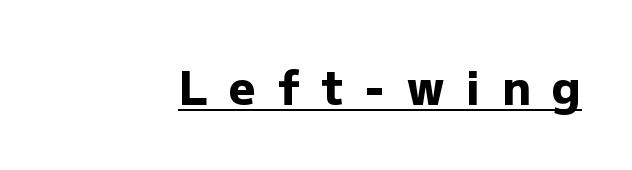
Q: Is the text bold? A: Yes.
Q: Is the text italic (slanted)? A: No, it is upright.
Q: Is the typeface a serif or a sans-serif typeface? A: Sans-serif.
Q: Is the text underlined? A: Yes.
Q: Is the spacing between letters normal or unusually wide? A: Unusually wide.
Q: Width (condensed, normal, or wide)? A: Normal.
Q: Stroke contrast? A: Low.
Q: x-height? A: Medium.
Q: Monospaced? A: No.
